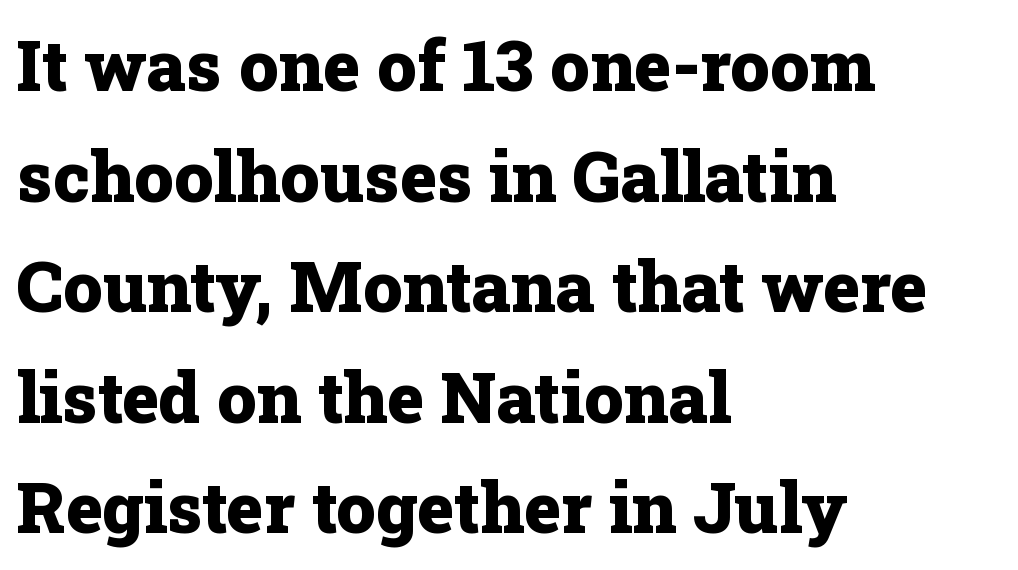
The face used here is rendered with its standard letterfit. The paragraph shown leans on its left margin. Compared with an ordinary text face, these strokes are far heavier — a full bold. This rendering features lettering with no underline. The font's upright variant was chosen for this text. A serif font was chosen for this passage.
